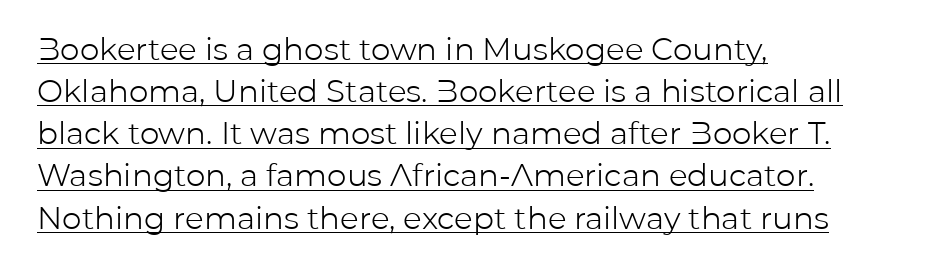
The compositor pushed each line to the left boundary. Inter-character spacing is left at the font's built-in metrics. This is roman type, the default non-slanted kind. Check where the strokes stop: nothing finishes them off — pure sans.
